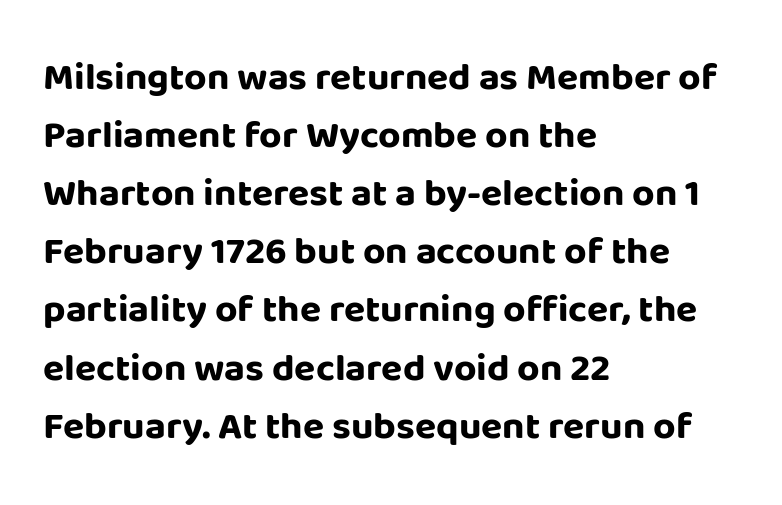
{"serif": "no", "italic": "no", "bold": "yes", "weight": "bold", "width": "normal", "stroke_contrast": "low", "x_height": "large", "monospaced": "no", "underline": "no", "align": "left", "line_spacing": "normal", "line_spacing_ratio": 1.49, "letter_spacing": "normal", "letter_spacing_em": 0.0, "glyph_px": 39}
